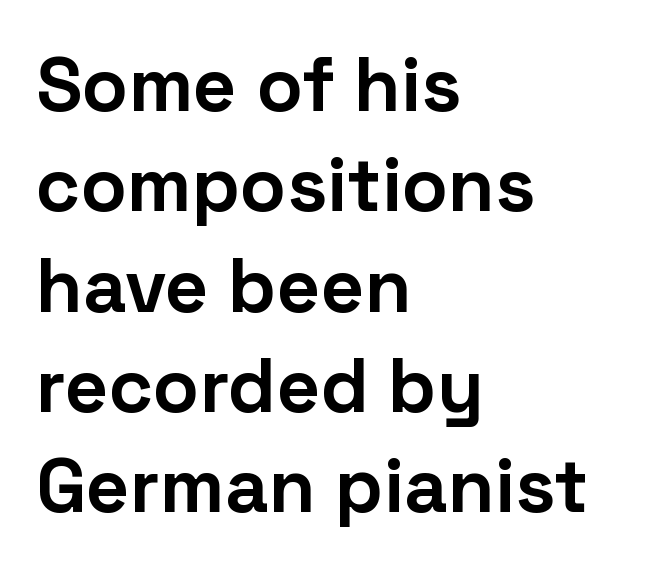
Q: Is the text bold? A: Yes.
Q: Is the text italic (slanted)? A: No, it is upright.
Q: Is the typeface a serif or a sans-serif typeface? A: Sans-serif.
Q: Is the text underlined? A: No.
Q: How is the paragraph aligned? A: Left-aligned.
Q: Is the spacing between letters normal or unusually wide? A: Normal.
Q: Is the spacing between lines tight, normal or loose? A: Normal.
Q: Width (condensed, normal, or wide)? A: Normal.
Q: Stroke contrast? A: Low.
Q: x-height? A: Medium.
Q: Monospaced? A: No.
